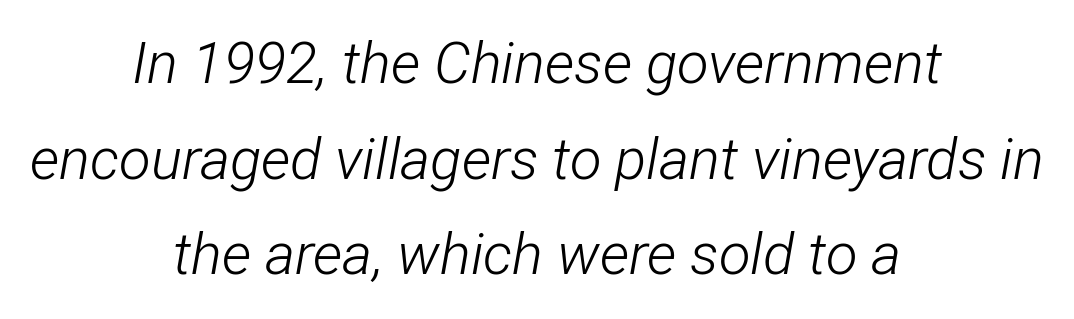
The image shows 58 px light, condensed type, italic (leaning right); set centered, normal line spacing (1.65x), normal letter spacing, not underlined; low stroke contrast and a medium x-height.
